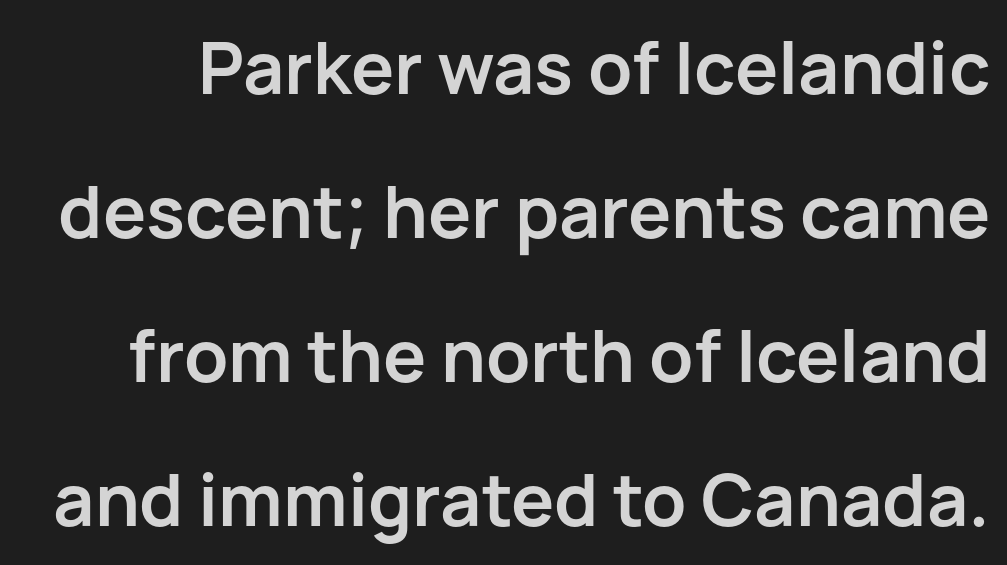
The image shows 72 px semibold sans-serif type, upright; set loose line spacing (2.0x), normal letter spacing, not underlined; low stroke contrast and a medium x-height.
